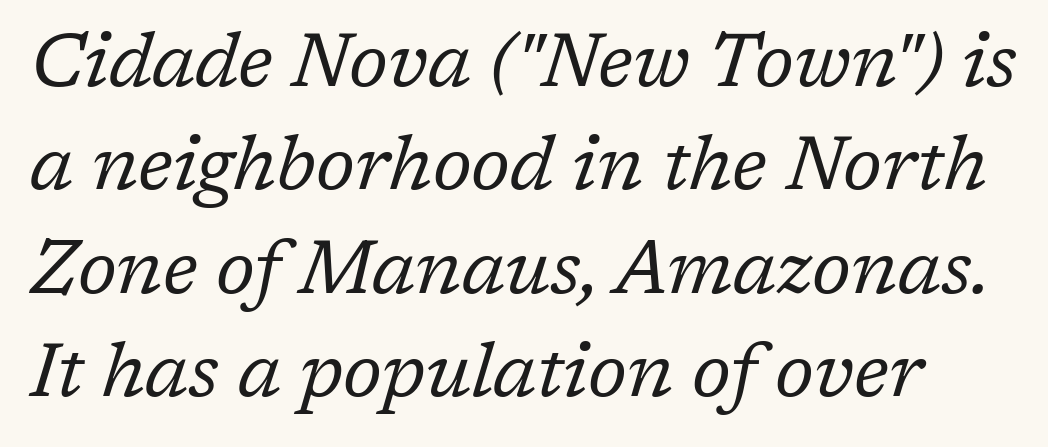
{"serif": "yes", "italic": "yes", "lean": "right", "slant_degrees": 17, "bold": "no", "weight": "regular", "width": "normal", "stroke_contrast": "low", "x_height": "medium", "monospaced": "no", "underline": "no", "line_spacing": "normal", "line_spacing_ratio": 1.38, "letter_spacing": "normal", "letter_spacing_em": 0.0, "glyph_px": 75}
